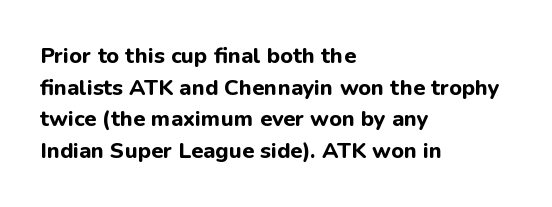
{"italic": "no", "bold": "yes", "underline": "no", "align": "left", "line_spacing": "normal", "line_spacing_ratio": 1.44, "letter_spacing": "normal", "letter_spacing_em": 0.0, "glyph_px": 22}
